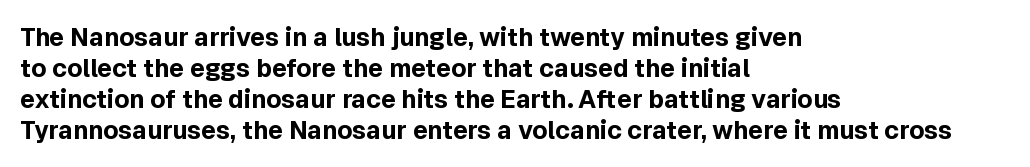
{"italic": "no", "bold": "yes", "underline": "no", "align": "left", "line_spacing_ratio": 1.24, "letter_spacing": "normal", "letter_spacing_em": 0.0, "glyph_px": 25}
